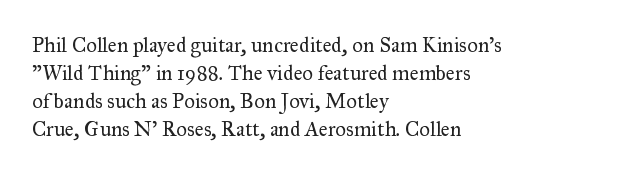
Q: Is the text bold? A: No.
Q: Is the text italic (slanted)? A: No, it is upright.
Q: Is the text underlined? A: No.
Q: How is the paragraph aligned? A: Left-aligned.
Q: Is the spacing between letters normal or unusually wide? A: Normal.
Q: Is the spacing between lines tight, normal or loose? A: Normal.
